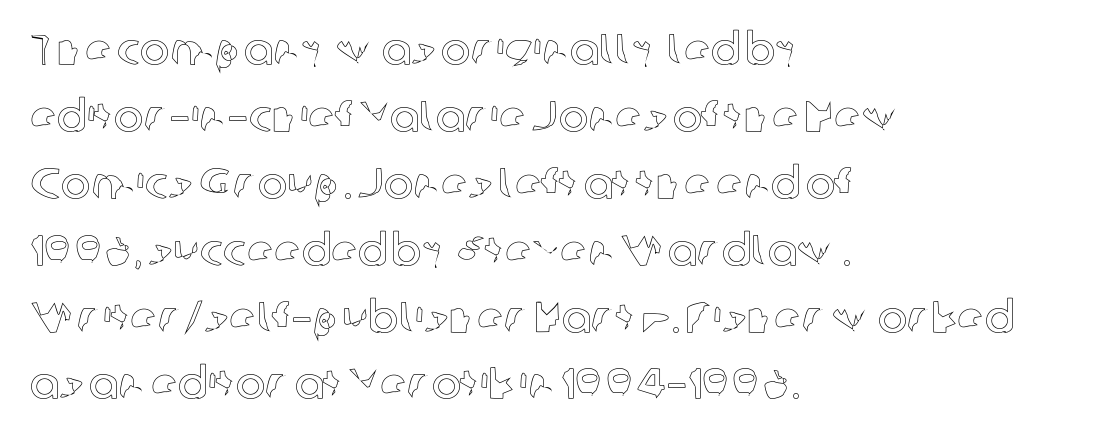
The passage shown is not underscored anywhere. The setting favours the left margin, as ordinary paragraphs usually do. The tracking reads as untouched default to a designer's eye. The type sits square on the baseline with zero lean. The rendering uses a moderate line-height, typical for paragraphs. These lines are rendered in a variable-pitch font.
